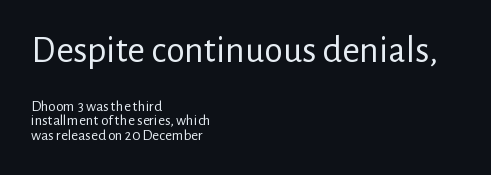
{"serif": "no", "italic": "no", "bold": "no", "weight": "regular", "width": "normal", "stroke_contrast": "low", "x_height": "medium", "monospaced": "no", "underline": "no", "align": "left", "line_spacing": "tight", "line_spacing_ratio": 0.98, "letter_spacing": "normal", "letter_spacing_em": 0.0, "larger_block": "first", "size_ratio": 2.53, "glyph_px": 38}
